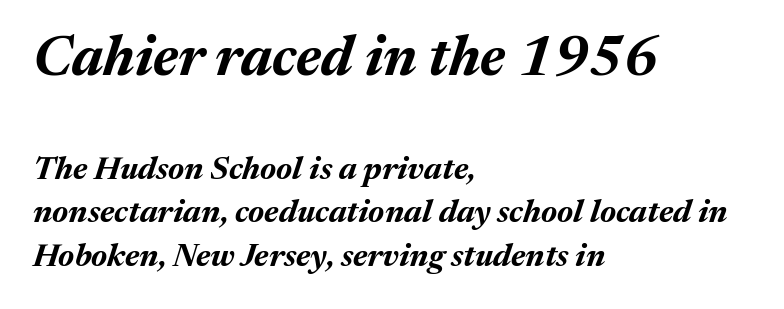
Q: Is the text bold? A: Yes.
Q: Is the text italic (slanted)? A: Yes, it leans right by about 17 degrees.
Q: Is the text underlined? A: No.
Q: How is the paragraph aligned? A: Left-aligned.
Q: Is the spacing between letters normal or unusually wide? A: Normal.
Q: Is the spacing between lines tight, normal or loose? A: Normal.
Q: Which block of text is set in a larger size, the first (top) or the second (bottom)? A: The first (top) one.
Q: Width (condensed, normal, or wide)? A: Normal.
Q: Stroke contrast? A: Medium.
Q: x-height? A: Medium.
Q: Monospaced? A: No.
